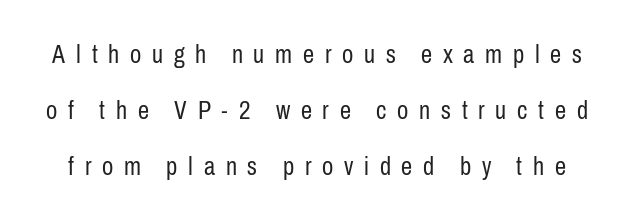
{"italic": "no", "bold": "no", "underline": "no", "line_spacing": "loose", "line_spacing_ratio": 2.24, "letter_spacing": "wide", "letter_spacing_em": 0.43, "glyph_px": 25}
